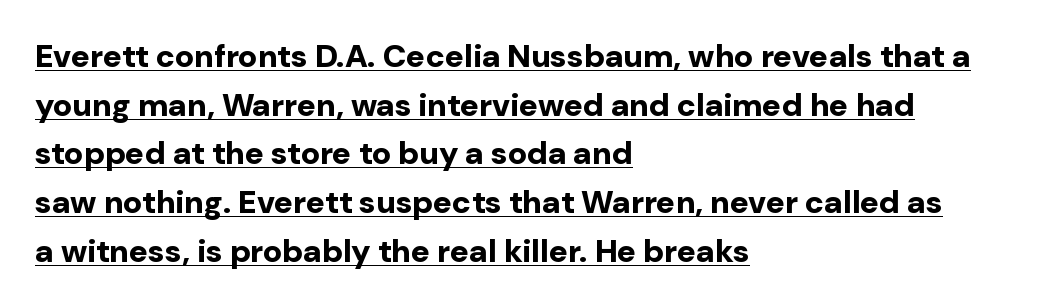
Q: Is the text bold? A: Yes.
Q: Is the text italic (slanted)? A: No, it is upright.
Q: Is the typeface a serif or a sans-serif typeface? A: Sans-serif.
Q: Is the text underlined? A: Yes.
Q: How is the paragraph aligned? A: Left-aligned.
Q: Is the spacing between letters normal or unusually wide? A: Normal.
Q: Is the spacing between lines tight, normal or loose? A: Normal.
Q: Width (condensed, normal, or wide)? A: Normal.
Q: Stroke contrast? A: Low.
Q: x-height? A: Medium.
Q: Monospaced? A: No.
